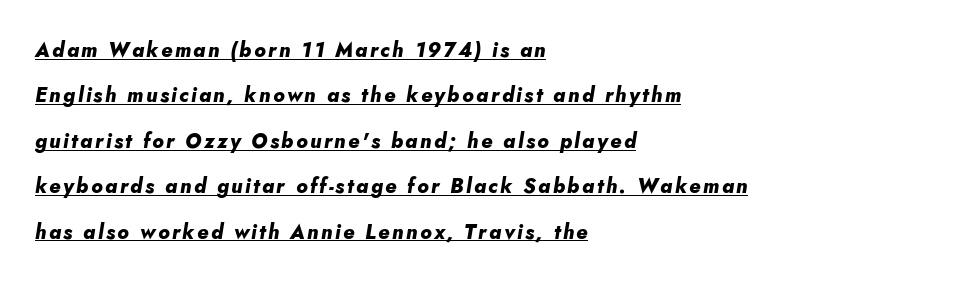
The image shows 20 px bold type, italic (leaning right); set left-aligned, loose line spacing (2.27x), underlined.
